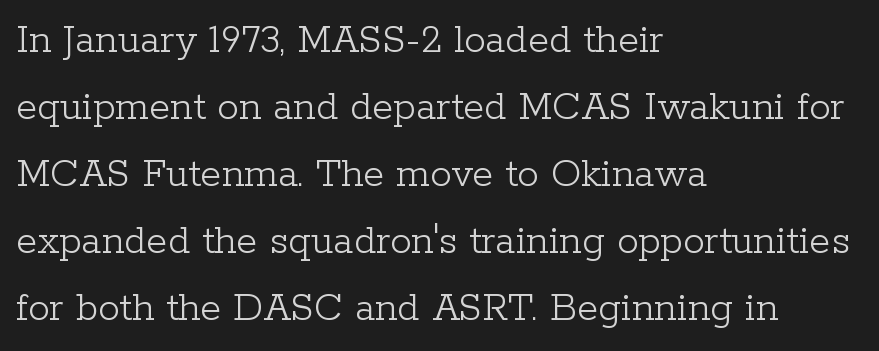
{"serif": "yes", "italic": "no", "bold": "no", "weight": "light", "width": "normal", "stroke_contrast": "low", "x_height": "medium", "monospaced": "no", "underline": "no", "align": "left", "line_spacing": "normal", "line_spacing_ratio": 1.56, "letter_spacing": "normal", "letter_spacing_em": 0.0, "glyph_px": 43}
